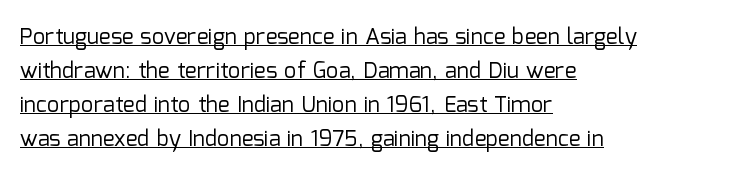
Regarding leading, the lines here are spaced in the standard way. Compared with typical body copy, the letter spacing here is the same. The passage shown is not bold in any degree. Underlining? Definitely there.
